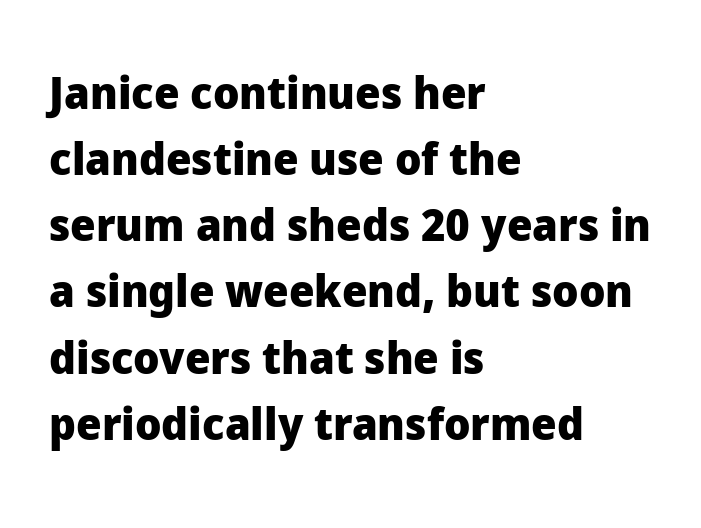
The image shows 45 px heavy sans-serif type, upright; set left-aligned, normal line spacing (1.47x), normal letter spacing, not underlined; low stroke contrast and a medium x-height.
